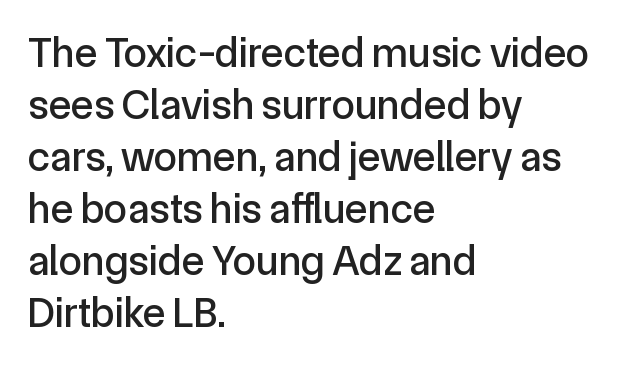
The paragraph has a hard left edge and a soft right edge. Descenders are the only things crossing below the line. Short note: letters normally spaced. This is sans-serif lettering, the kind often seen on screens and signage.
